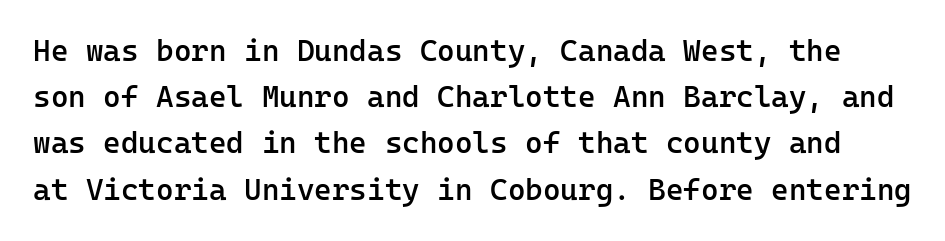
Q: Is the text bold? A: Semi-bold.
Q: Is the text italic (slanted)? A: No, it is upright.
Q: Is the typeface a serif or a sans-serif typeface? A: Sans-serif.
Q: Is the text underlined? A: No.
Q: Is the spacing between letters normal or unusually wide? A: Normal.
Q: Is the spacing between lines tight, normal or loose? A: Normal.
Q: Width (condensed, normal, or wide)? A: Normal.
Q: Stroke contrast? A: Low.
Q: x-height? A: Medium.
Q: Monospaced? A: Yes.
